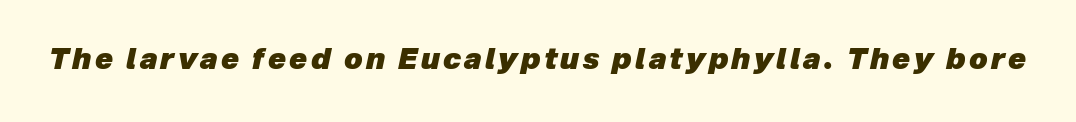
{"italic": "yes", "lean": "right", "slant_degrees": 12, "bold": "yes", "weight": "heavy", "width": "normal", "stroke_contrast": "low", "x_height": "medium", "monospaced": "no", "underline": "no", "glyph_px": 29}
